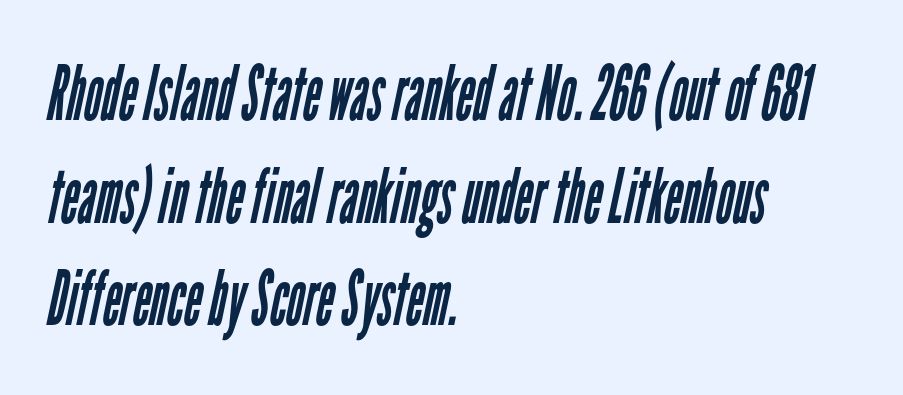
{"serif": "no", "bold": "no", "weight": "regular", "width": "condensed", "stroke_contrast": "low", "x_height": "medium", "monospaced": "no", "underline": "no", "align": "left", "line_spacing": "normal", "line_spacing_ratio": 1.35, "letter_spacing": "normal", "letter_spacing_em": 0.0, "glyph_px": 76}
